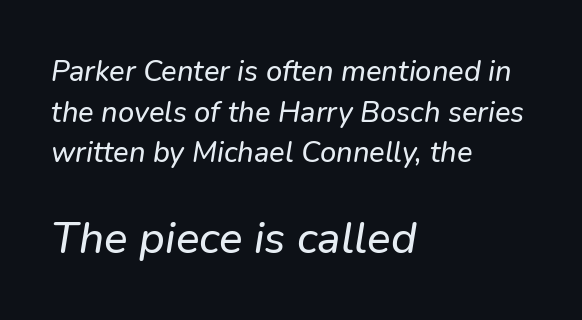
Q: Is the typeface a serif or a sans-serif typeface? A: Sans-serif.
Q: Is the text underlined? A: No.
Q: How is the paragraph aligned? A: Left-aligned.
Q: Is the spacing between letters normal or unusually wide? A: Normal.
Q: Is the spacing between lines tight, normal or loose? A: Normal.
Q: Which block of text is set in a larger size, the first (top) or the second (bottom)? A: The second (bottom) one.
Q: Width (condensed, normal, or wide)? A: Normal.
Q: Stroke contrast? A: Low.
Q: x-height? A: Medium.
Q: Monospaced? A: No.
